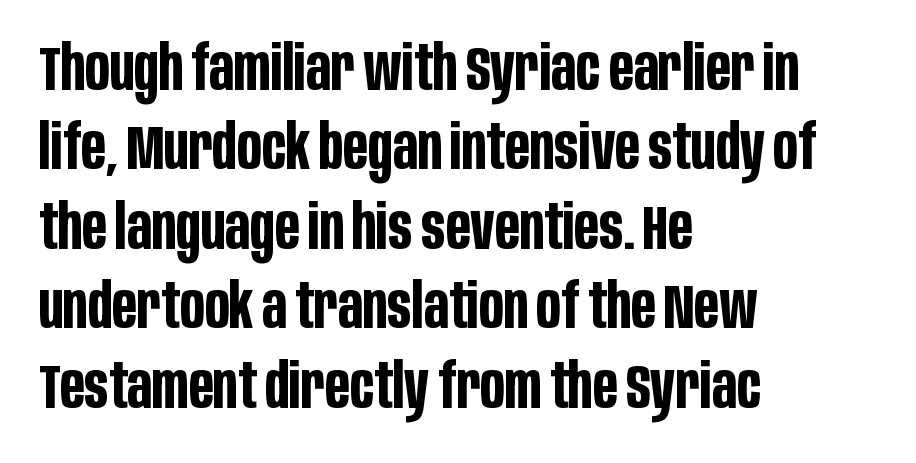
{"serif": "no", "italic": "no", "bold": "yes", "weight": "bold", "width": "condensed", "stroke_contrast": "low", "x_height": "large", "monospaced": "no", "underline": "no", "align": "left", "line_spacing": "normal", "line_spacing_ratio": 1.26, "letter_spacing": "normal", "letter_spacing_em": 0.0, "glyph_px": 63}
